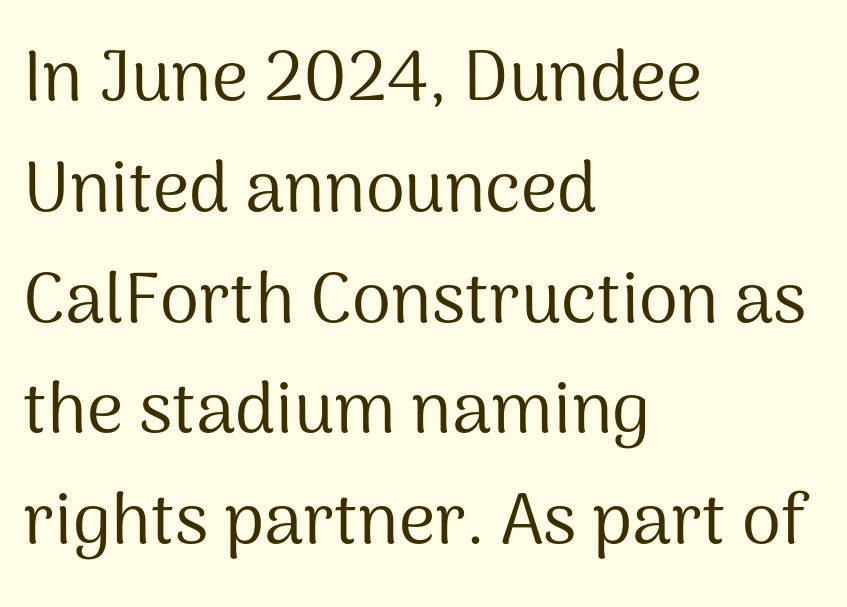
Unlike italic type, these characters show no tilt at all. This sample uses plain, unmodified letter spacing. Rule under the text: the space is simply empty. Students, observe: this is what conventionally led text looks like. The passage shown is typed in a proportional face where columns would drift. The lines in this sample share a left origin and differ only in where they stop.
